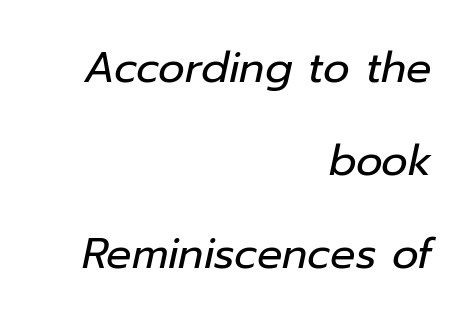
The image shows 42 px regular-weight type, italic (leaning right); set right-aligned, loose line spacing (2.22x), normal letter spacing, not underlined; low stroke contrast and a medium x-height.
